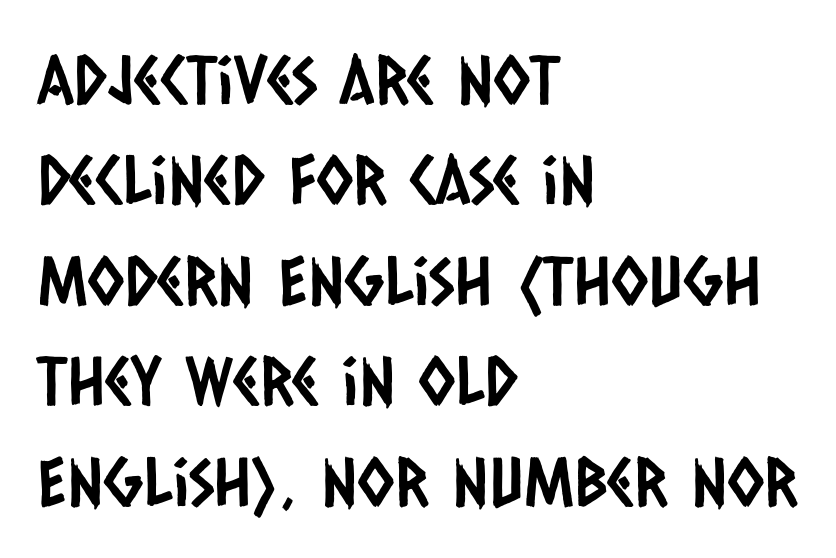
Q: Is the typeface a serif or a sans-serif typeface? A: Sans-serif.
Q: Is the text underlined? A: No.
Q: How is the paragraph aligned? A: Left-aligned.
Q: Is the spacing between letters normal or unusually wide? A: Normal.
Q: Is the spacing between lines tight, normal or loose? A: Normal.
Q: Width (condensed, normal, or wide)? A: Condensed.
Q: Stroke contrast? A: Low.
Q: x-height? A: Large.
Q: Monospaced? A: No.
